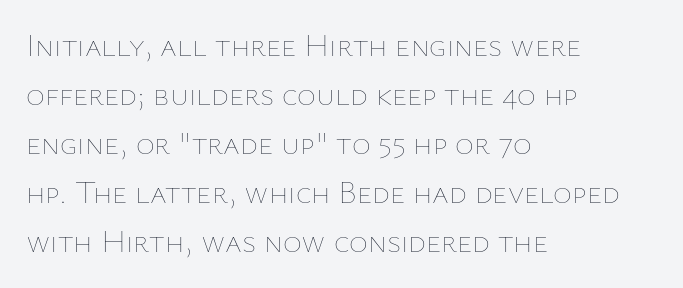
Q: Is the text bold? A: No.
Q: Is the text italic (slanted)? A: No, it is upright.
Q: Is the text underlined? A: No.
Q: How is the paragraph aligned? A: Left-aligned.
Q: Is the spacing between letters normal or unusually wide? A: Normal.
Q: Is the spacing between lines tight, normal or loose? A: Normal.
Q: Width (condensed, normal, or wide)? A: Normal.
Q: Stroke contrast? A: Low.
Q: x-height? A: Medium.
Q: Monospaced? A: No.
